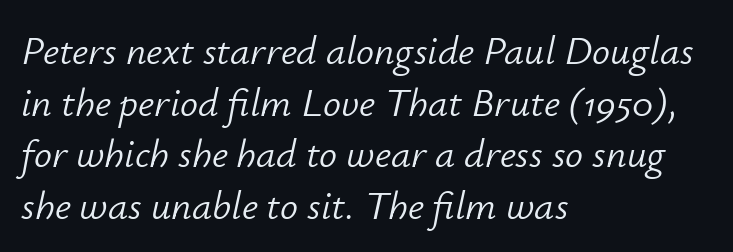
{"italic": "yes", "lean": "right", "slant_degrees": 12, "bold": "no", "weight": "light", "width": "normal", "stroke_contrast": "low", "x_height": "small", "monospaced": "no", "underline": "no", "align": "left", "line_spacing": "normal", "line_spacing_ratio": 1.29, "letter_spacing": "normal", "letter_spacing_em": 0.0, "glyph_px": 40}
